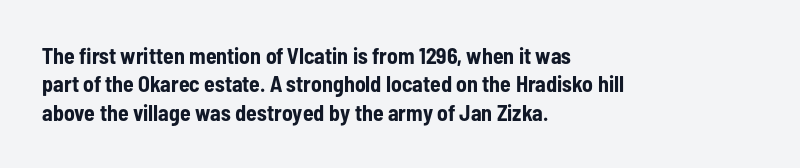
Q: Is the text bold? A: Yes.
Q: Is the text italic (slanted)? A: No, it is upright.
Q: Is the text underlined? A: No.
Q: How is the paragraph aligned? A: Left-aligned.
Q: Is the spacing between letters normal or unusually wide? A: Normal.
Q: Is the spacing between lines tight, normal or loose? A: Normal.
